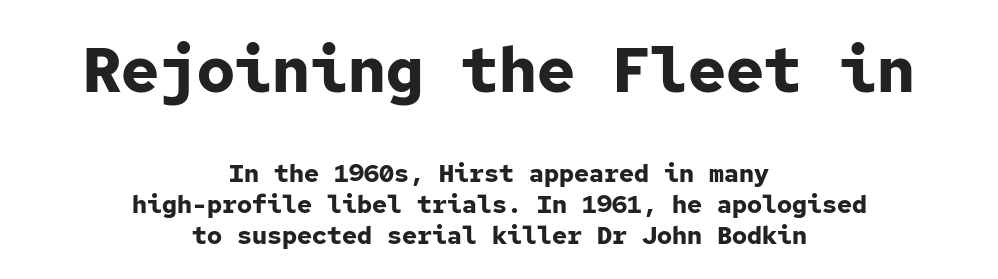
The image shows 63 px bold sans-serif type, upright, monospaced; set centered, line spacing 1.24x, normal letter spacing, not underlined; the first (top) block is 2.52x larger; low stroke contrast and a medium x-height.
